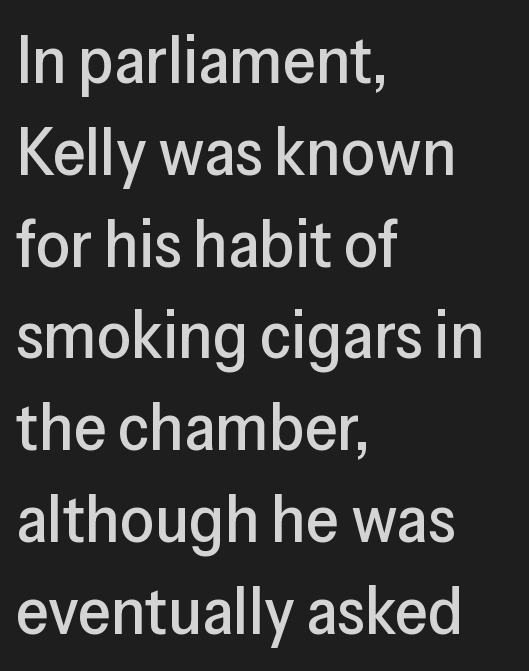
{"serif": "no", "italic": "no", "width": "normal", "stroke_contrast": "low", "x_height": "medium", "monospaced": "no", "underline": "no", "align": "left", "line_spacing": "normal", "line_spacing_ratio": 1.37, "letter_spacing": "normal", "letter_spacing_em": 0.0, "glyph_px": 67}
